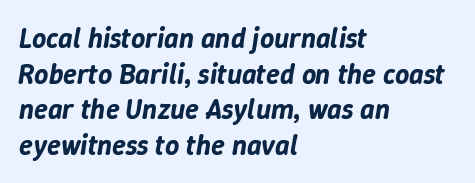
Plain, unruled lines of type. Observe the ordinary spacing: letters are neighbours, not strangers. Horizontal alignment here is leftward, the default for most running prose. You can tell it's italic because the verticals aren't actually vertical. These lines sit exactly where default settings would place them. The passage shown is typed in a proportional face where columns would drift.
